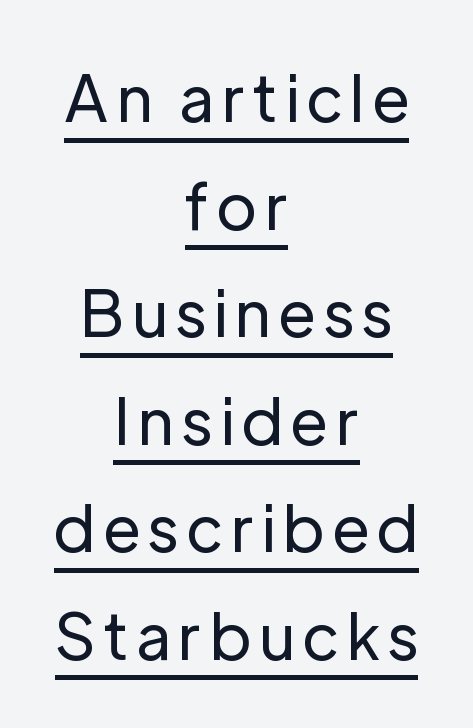
Q: Is the text bold? A: No.
Q: Is the text italic (slanted)? A: No, it is upright.
Q: Is the typeface a serif or a sans-serif typeface? A: Sans-serif.
Q: Is the text underlined? A: Yes.
Q: How is the paragraph aligned? A: Centered.
Q: Is the spacing between lines tight, normal or loose? A: Normal.
Q: Width (condensed, normal, or wide)? A: Normal.
Q: Stroke contrast? A: Low.
Q: x-height? A: Medium.
Q: Monospaced? A: No.
